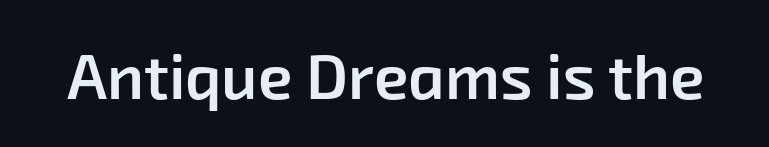
The image shows 63 px semibold sans-serif type; set normal letter spacing, not underlined; low stroke contrast and a medium x-height.
